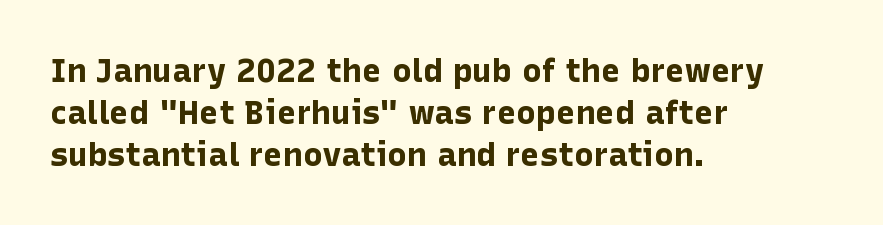
The image shows 33 px bold sans-serif type, upright; set left-aligned, normal line spacing (1.27x), normal letter spacing, not underlined; low stroke contrast and a medium x-height.
